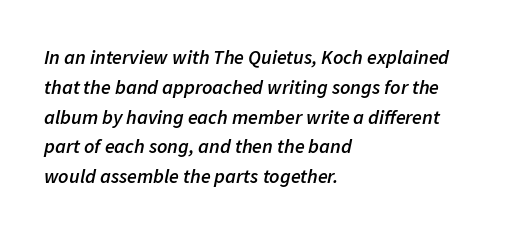
The image shows 20 px text type, italic (leaning right); set left-aligned, normal line spacing (1.49x), normal letter spacing, not underlined.
